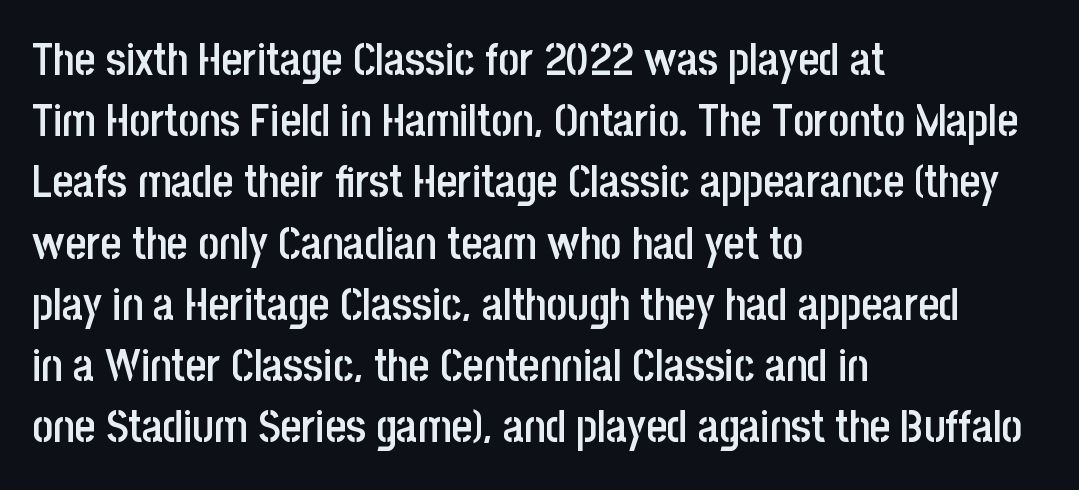
Q: Is the text bold? A: Semi-bold.
Q: Is the text italic (slanted)? A: No, it is upright.
Q: Is the typeface a serif or a sans-serif typeface? A: Sans-serif.
Q: Is the text underlined? A: No.
Q: How is the paragraph aligned? A: Left-aligned.
Q: Is the spacing between letters normal or unusually wide? A: Normal.
Q: Is the spacing between lines tight, normal or loose? A: Normal.
Q: Width (condensed, normal, or wide)? A: Condensed.
Q: Stroke contrast? A: Low.
Q: x-height? A: Large.
Q: Monospaced? A: No.
